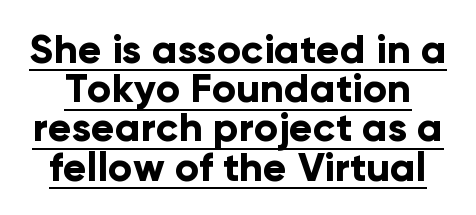
Q: Is the text bold? A: Yes.
Q: Is the text italic (slanted)? A: No, it is upright.
Q: Is the typeface a serif or a sans-serif typeface? A: Sans-serif.
Q: Is the text underlined? A: Yes.
Q: Is the spacing between letters normal or unusually wide? A: Normal.
Q: Is the spacing between lines tight, normal or loose? A: Tight.
Q: Width (condensed, normal, or wide)? A: Normal.
Q: Stroke contrast? A: Low.
Q: x-height? A: Medium.
Q: Monospaced? A: No.
